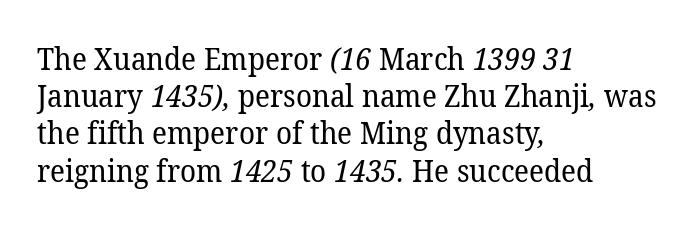
Q: Is the text bold? A: No.
Q: Is the typeface a serif or a sans-serif typeface? A: Serif.
Q: Is the text underlined? A: No.
Q: How is the paragraph aligned? A: Left-aligned.
Q: Is the spacing between letters normal or unusually wide? A: Normal.
Q: Width (condensed, normal, or wide)? A: Normal.
Q: Stroke contrast? A: Low.
Q: x-height? A: Medium.
Q: Monospaced? A: No.
